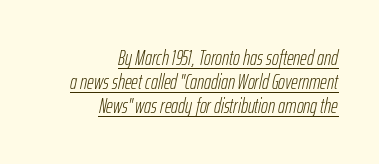
{"italic": "yes", "lean": "right", "slant_degrees": 12, "bold": "no", "underline": "yes", "align": "right", "line_spacing": "tight", "line_spacing_ratio": 1.14, "letter_spacing": "normal", "letter_spacing_em": 0.0, "glyph_px": 21}
